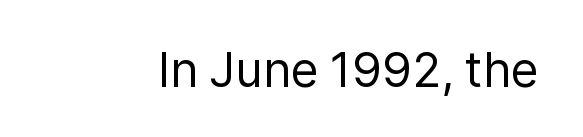
The image shows 48 px regular-weight sans-serif type, upright; set normal letter spacing, not underlined; low stroke contrast and a medium x-height.
